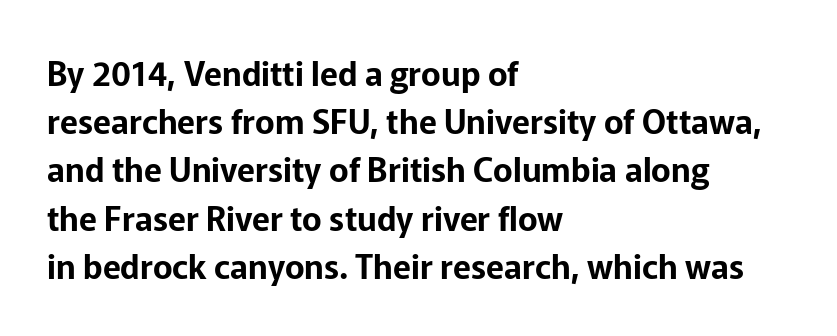
This sample keeps an unexceptional amount of space between lines. This sample is left-justified, so line endings fall wherever the words run out. If you drew a line through each stem, it would be perfectly vertical. Are there feet on the stems? There aren't — it's a sans.
